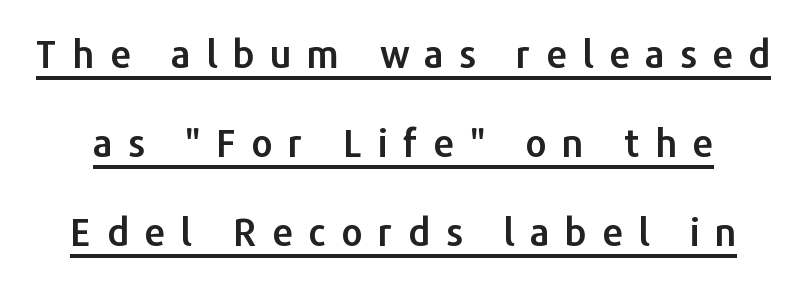
Character widths vary here, with narrow letters taking less room than wide ones. Airy leading. The lettering stays uniformly vertical, giving the passage a roman look. Every word sits above its own underline.
